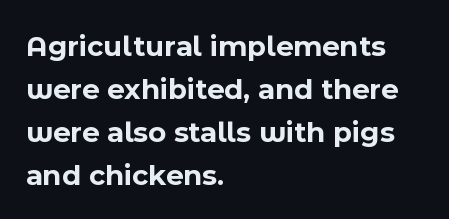
The image shows 30 px bold sans-serif type, upright; set left-aligned, normal line spacing (1.43x), normal letter spacing, not underlined; a medium x-height.
